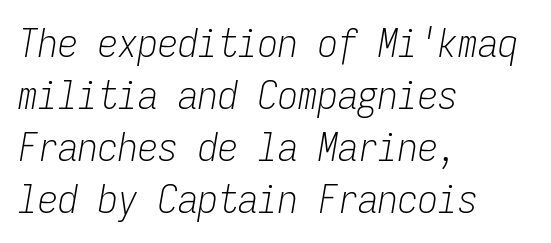
Q: Is the text bold? A: No.
Q: Is the text italic (slanted)? A: Yes, it leans right by about 9 degrees.
Q: Is the text underlined? A: No.
Q: How is the paragraph aligned? A: Left-aligned.
Q: Is the spacing between letters normal or unusually wide? A: Normal.
Q: Is the spacing between lines tight, normal or loose? A: Normal.
Q: Width (condensed, normal, or wide)? A: Condensed.
Q: Stroke contrast? A: Low.
Q: x-height? A: Medium.
Q: Monospaced? A: Yes.
